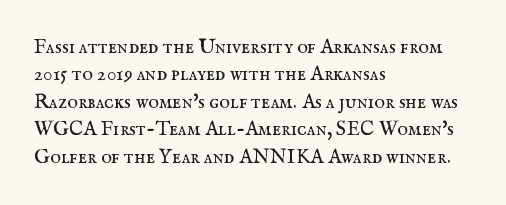
Q: Is the text bold? A: No.
Q: Is the text italic (slanted)? A: No, it is upright.
Q: Is the text underlined? A: No.
Q: How is the paragraph aligned? A: Left-aligned.
Q: Is the spacing between letters normal or unusually wide? A: Normal.
Q: Is the spacing between lines tight, normal or loose? A: Normal.
